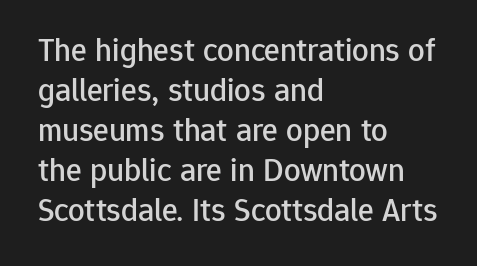
Horizontally, the lines are justified to the leading edge only. Plain, unruled lines of type. Tall strokes in this sample are plumb rather than angled. Is this a fixed-width face? No — the glyphs have proportional, varying widths. The designer went with a sans here, leaving each stem footless. Standard letterfit; no display-style spreading of the glyphs.
